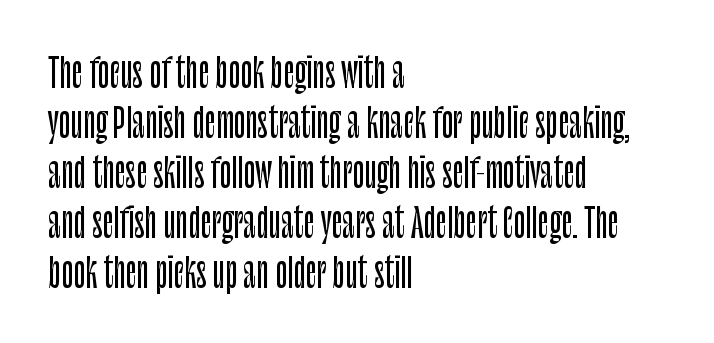
The image shows 39 px condensed sans-serif type, upright; set left-aligned, normal line spacing (1.28x), normal letter spacing, not underlined; low stroke contrast and a large x-height.
